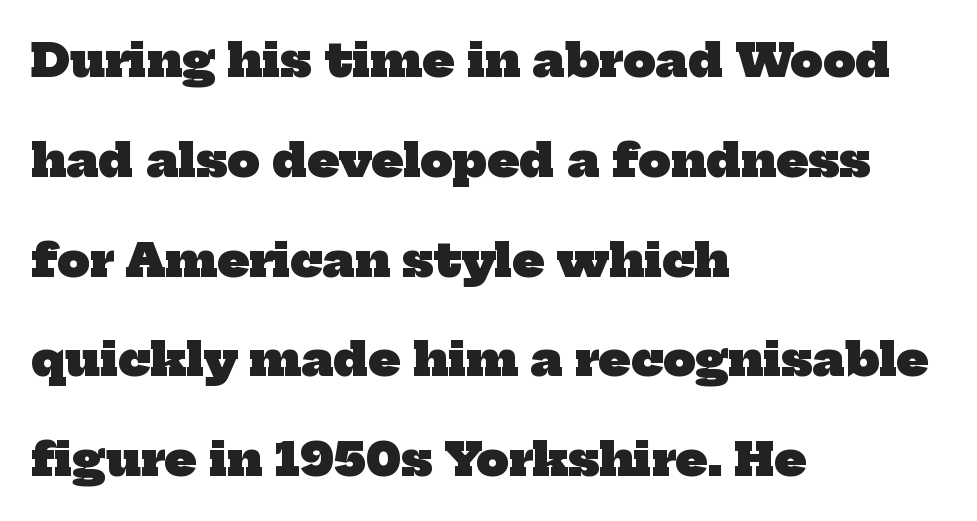
Q: Is the text bold? A: Yes.
Q: Is the typeface a serif or a sans-serif typeface? A: Serif.
Q: Is the text underlined? A: No.
Q: How is the paragraph aligned? A: Left-aligned.
Q: Is the spacing between letters normal or unusually wide? A: Normal.
Q: Is the spacing between lines tight, normal or loose? A: Loose.
Q: Width (condensed, normal, or wide)? A: Normal.
Q: Stroke contrast? A: Low.
Q: x-height? A: Medium.
Q: Monospaced? A: No.
